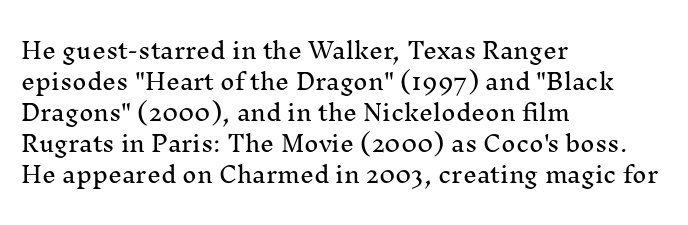
The image shows 22 px text type, upright; set left-aligned, normal line spacing (1.41x), normal letter spacing, not underlined.
